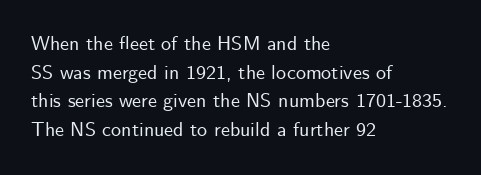
Every character sits straight up, as roman type does. The glyphs are unaccompanied by any horizontal stroke below them. Normally led — the rows are evenly, conventionally spaced. If you drew a ruler down the left edge, every line would touch it. The type is set solid horizontally, with unmodified tracking.
